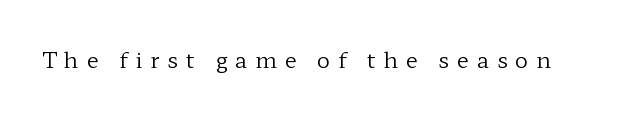
The image shows 22 px text type, upright; set unusually wide letter spacing (+0.35 em), not underlined.
